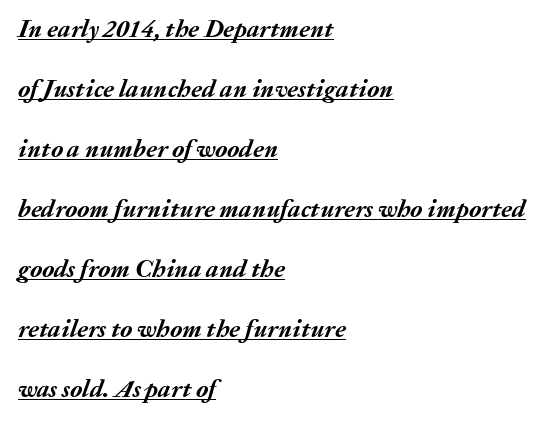
The image shows 25 px bold type, italic (leaning right); set left-aligned, loose line spacing (2.4x), normal letter spacing, underlined.
